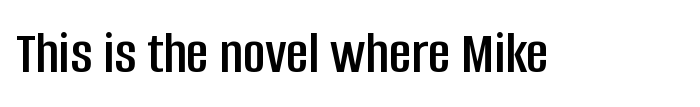
Q: Is the text italic (slanted)? A: No, it is upright.
Q: Is the typeface a serif or a sans-serif typeface? A: Sans-serif.
Q: Is the text underlined? A: No.
Q: Is the spacing between letters normal or unusually wide? A: Normal.
Q: Width (condensed, normal, or wide)? A: Condensed.
Q: Stroke contrast? A: Low.
Q: x-height? A: Large.
Q: Monospaced? A: No.
